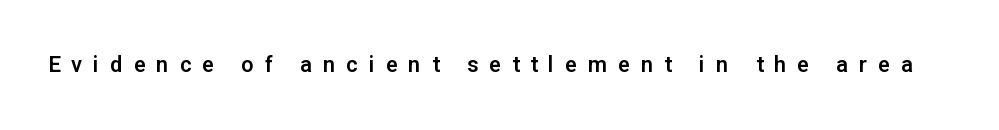
This sample uses expanded letter spacing, leaving extra air between glyphs. Does the lettering tilt? It doesn't — this is upright. The space directly below the letters is spotless.
